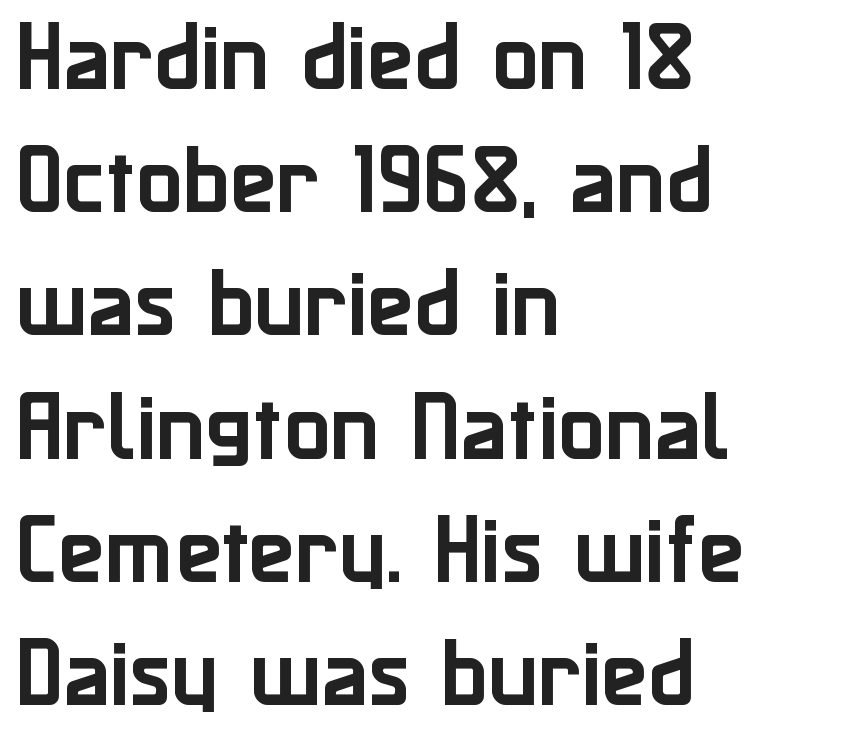
Typeset ragged right — the left edge is the straight one. Letters rest on an invisible, unmarked baseline. Character widths vary here, with narrow letters taking less room than wide ones. Italic: no, the glyphs are upright roman.
